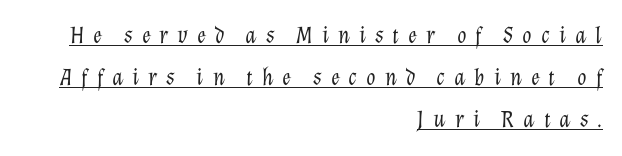
The type is letterspaced generously, with wide tracking. The weight tops out at a normal text grade. The font's italic variant was chosen for this text. The string is rendered with underlining switched on. Short and long lines alike share a common ending point at right.
